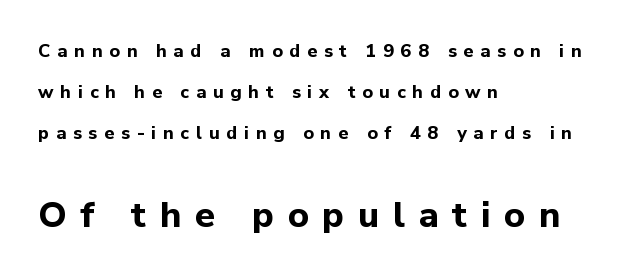
Q: Is the text bold? A: Yes.
Q: Is the text italic (slanted)? A: No, it is upright.
Q: Is the typeface a serif or a sans-serif typeface? A: Sans-serif.
Q: Is the text underlined? A: No.
Q: How is the paragraph aligned? A: Left-aligned.
Q: Is the spacing between letters normal or unusually wide? A: Unusually wide.
Q: Is the spacing between lines tight, normal or loose? A: Loose.
Q: Which block of text is set in a larger size, the first (top) or the second (bottom)? A: The second (bottom) one.
Q: Width (condensed, normal, or wide)? A: Normal.
Q: Stroke contrast? A: Low.
Q: x-height? A: Medium.
Q: Monospaced? A: No.
